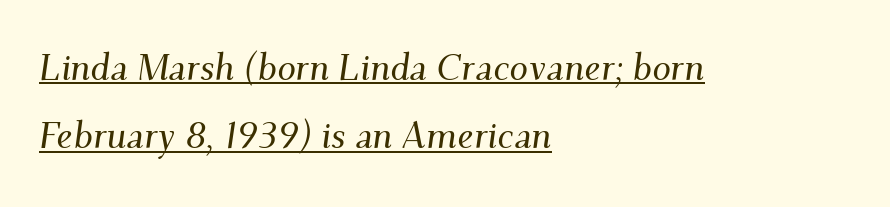
All the whitespace from short lines collects on the right. Character widths vary here, with narrow letters taking less room than wide ones. Is the letter spacing exaggerated? No — it looks like the ordinary default. Small tapered or slab feet sit at the stroke ends, so this counts as serif.
